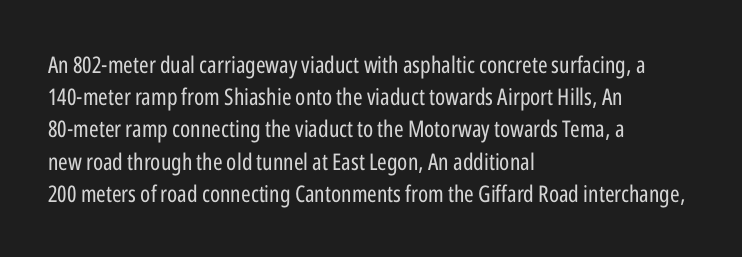
{"italic": "no", "bold": "no", "underline": "no", "align": "left", "line_spacing": "normal", "line_spacing_ratio": 1.4, "letter_spacing": "normal", "letter_spacing_em": 0.0, "glyph_px": 23}
